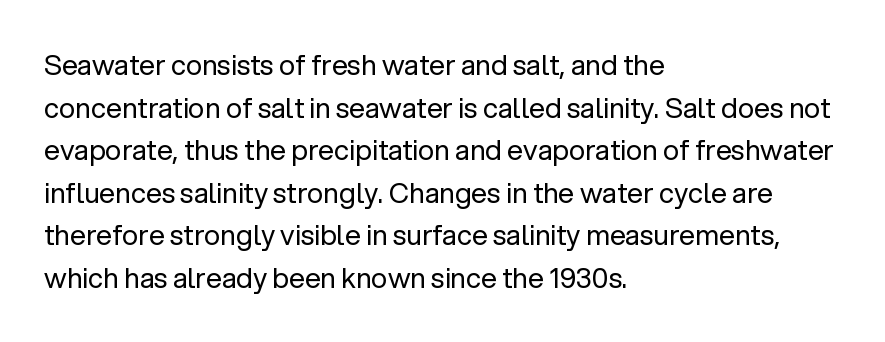
{"serif": "no", "italic": "no", "bold": "no", "weight": "regular", "width": "normal", "stroke_contrast": "low", "x_height": "medium", "monospaced": "no", "underline": "no", "align": "left", "line_spacing": "normal", "line_spacing_ratio": 1.52, "letter_spacing": "normal", "letter_spacing_em": 0.0, "glyph_px": 28}
